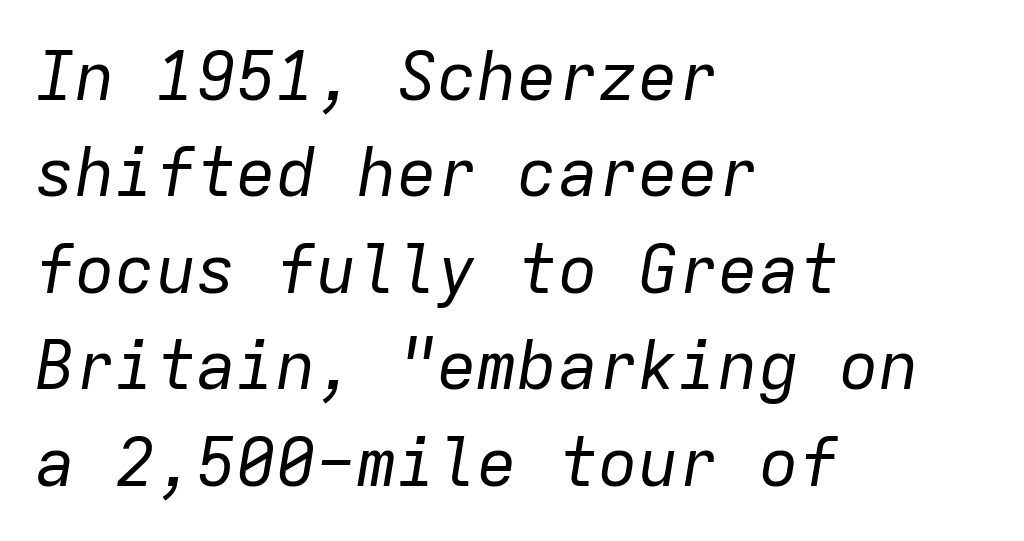
The letters march in equal steps, a hallmark of fixed-pitch type. Would a proofreader flag this as italicized? Yes. The strip under each line holds only bare page. Here the glyphs are tracked normally, forming tight word shapes. Heft: none added — not bold. Is there much room between lines? A standard amount, neither cramped nor airy.
